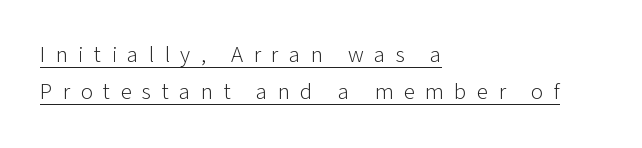
The cut favours lightness, reaching ordinary text weight at its darkest. Honestly, the letter spacing is so wide it's the main thing you notice. What's the leading like? Ordinary, nothing unusual. The letters stand upright; this is a roman face. Left-aligned paragraph, ragged on the right.
